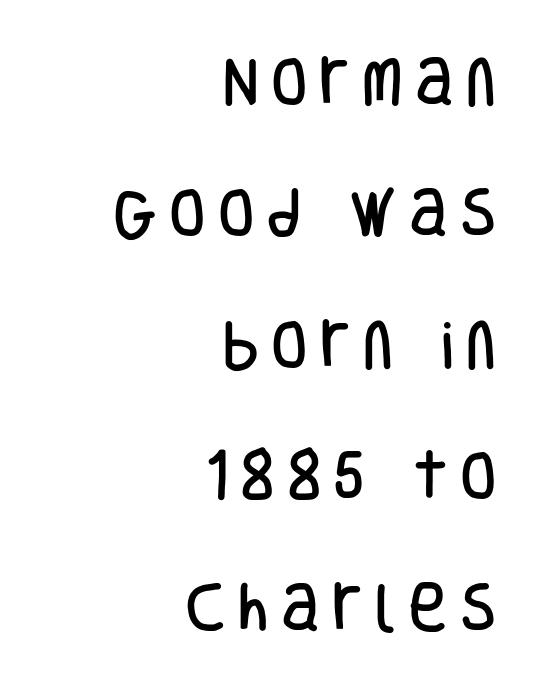
The image shows 53 px condensed sans-serif type, upright; set right-aligned, loose line spacing (2.48x), unusually wide letter spacing (+0.23 em), not underlined; low stroke contrast and a large x-height.
